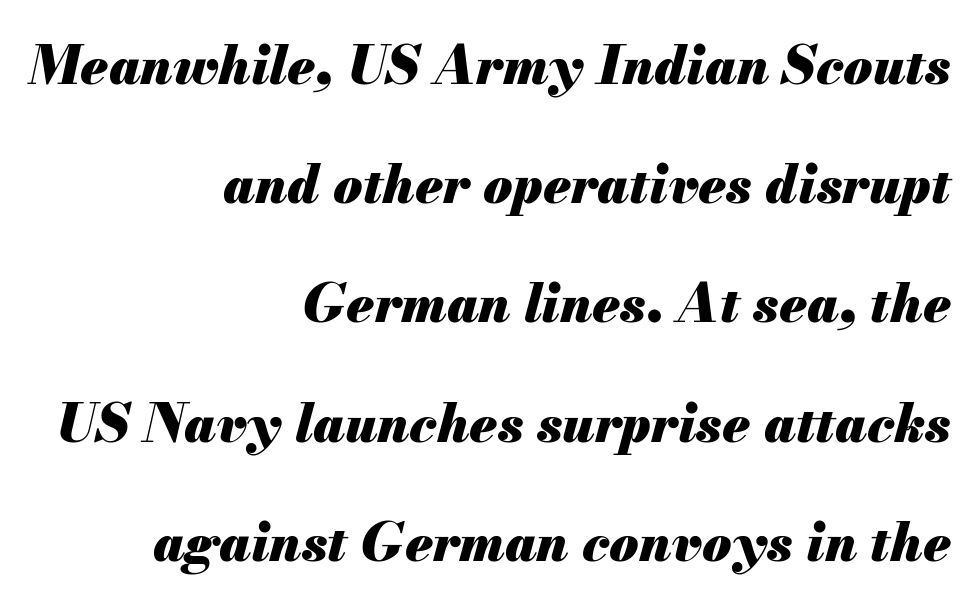
{"italic": "yes", "lean": "right", "slant_degrees": 13, "bold": "yes", "weight": "heavy", "width": "normal", "stroke_contrast": "medium", "x_height": "small", "monospaced": "no", "underline": "no", "align": "right", "line_spacing": "loose", "line_spacing_ratio": 2.25, "letter_spacing": "normal", "letter_spacing_em": 0.0, "glyph_px": 53}
